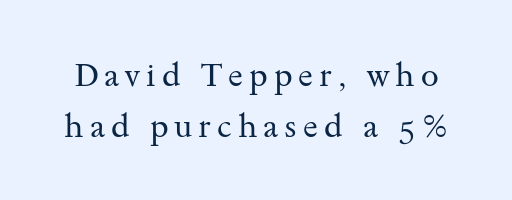
Q: Is the text bold? A: No.
Q: Is the text italic (slanted)? A: No, it is upright.
Q: Is the typeface a serif or a sans-serif typeface? A: Serif.
Q: Is the text underlined? A: No.
Q: Is the spacing between lines tight, normal or loose? A: Normal.
Q: Width (condensed, normal, or wide)? A: Wide.
Q: Stroke contrast? A: Medium.
Q: x-height? A: Small.
Q: Monospaced? A: No.
